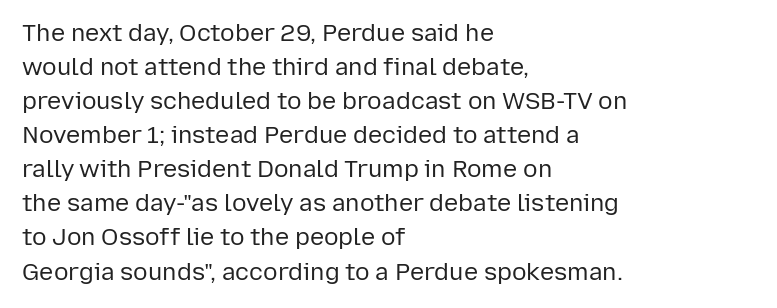
Q: Is the text bold? A: No.
Q: Is the text italic (slanted)? A: No, it is upright.
Q: Is the text underlined? A: No.
Q: How is the paragraph aligned? A: Left-aligned.
Q: Is the spacing between letters normal or unusually wide? A: Normal.
Q: Is the spacing between lines tight, normal or loose? A: Normal.
